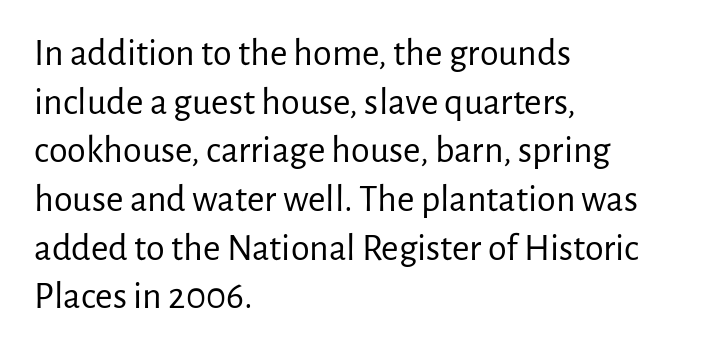
The image shows 38 px regular-weight sans-serif type, upright; set left-aligned, normal line spacing (1.28x), normal letter spacing, not underlined; low stroke contrast and a medium x-height.
